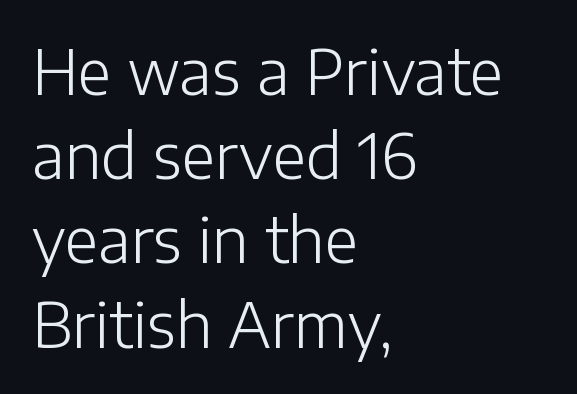
{"serif": "no", "italic": "no", "bold": "no", "weight": "light", "width": "normal", "stroke_contrast": "low", "x_height": "medium", "monospaced": "no", "underline": "no", "align": "left", "line_spacing": "normal", "line_spacing_ratio": 1.38, "letter_spacing": "normal", "letter_spacing_em": 0.0, "glyph_px": 61}
